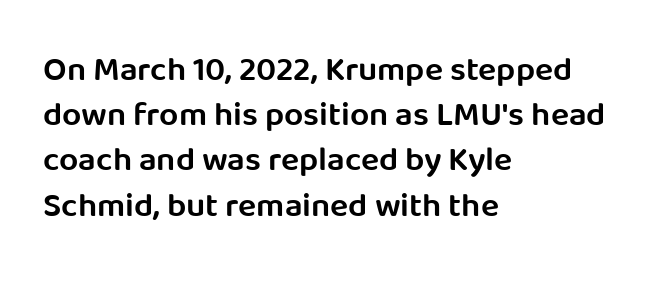
The passage shown has conventional tracking throughout. Teacher's note: observe the even left margin — that is flush-left alignment. The passage shown is typed in a proportional face where columns would drift. Beneath every word, the page is bare. The leading is moderate, giving the passage an even texture.
